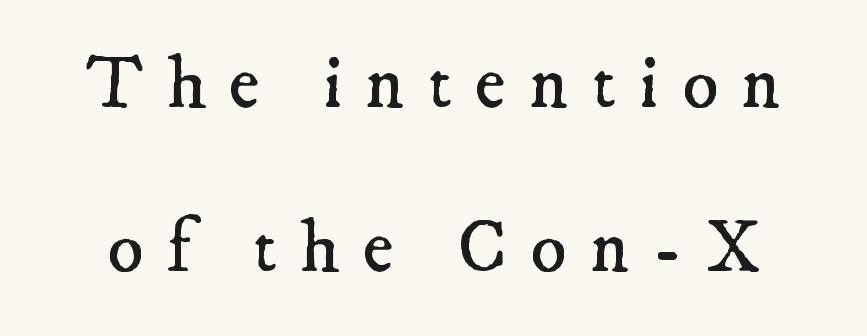
{"serif": "yes", "bold": "no", "weight": "regular", "width": "normal", "stroke_contrast": "low", "x_height": "small", "monospaced": "no", "underline": "no", "line_spacing": "loose", "line_spacing_ratio": 2.19, "letter_spacing": "wide", "letter_spacing_em": 0.31, "glyph_px": 75}
